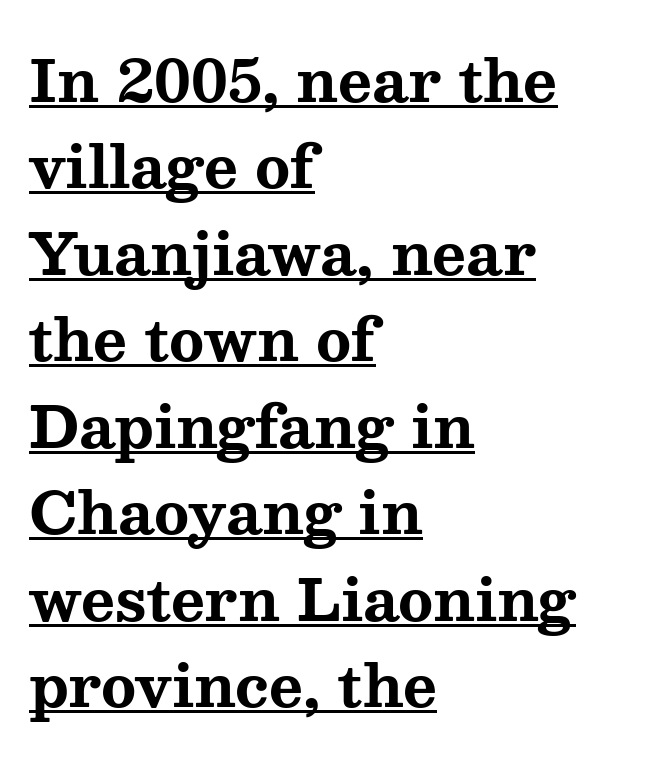
{"serif": "yes", "italic": "no", "bold": "yes", "weight": "bold", "width": "wide", "stroke_contrast": "medium", "x_height": "medium", "monospaced": "no", "underline": "yes", "align": "left", "line_spacing": "normal", "line_spacing_ratio": 1.49, "letter_spacing": "normal", "letter_spacing_em": 0.0, "glyph_px": 58}
